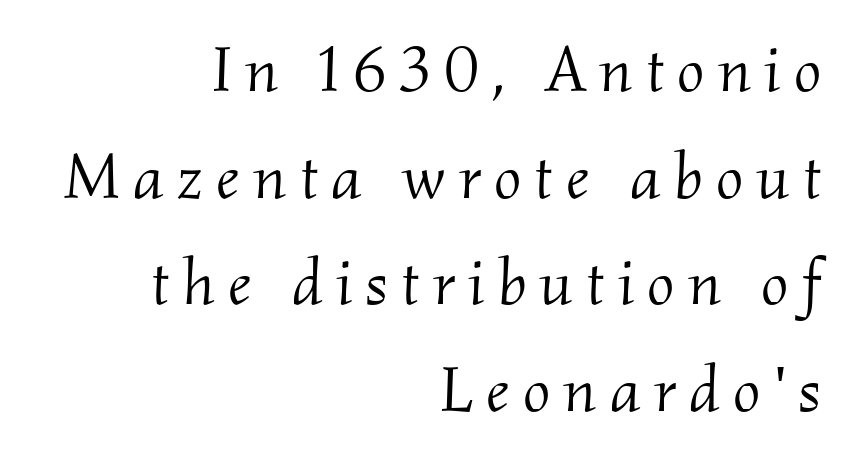
The image shows 65 px light serif type, italic (leaning right); set right-aligned, normal line spacing (1.64x), unusually wide letter spacing (+0.2 em), not underlined; medium stroke contrast and a small x-height.
